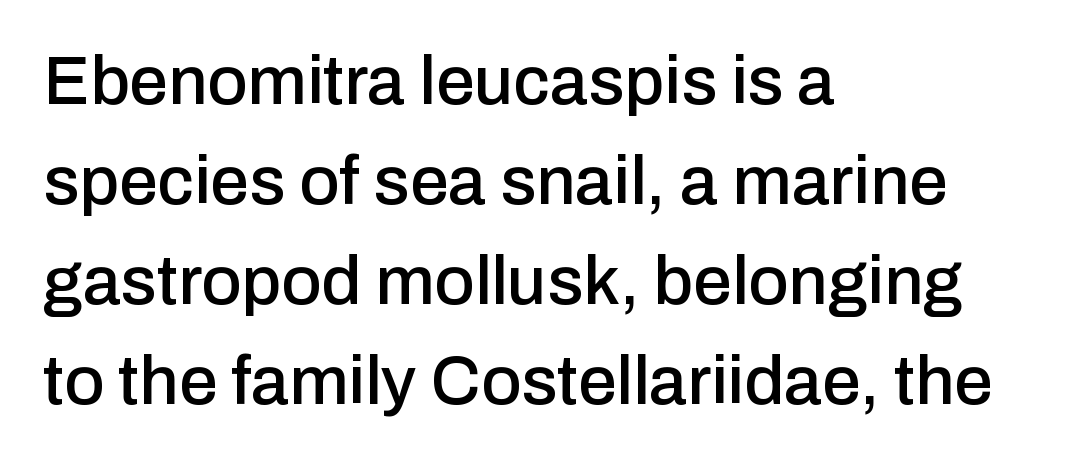
Leading matches the norm, producing a regular column. The face used here is proportionally spaced, like ordinary book or web type. The designer went with a sans here, leaving each stem footless. The letterforms sit shoulder to shoulder at normal distance. Is the block centered? No — it sits flush against the left margin. Unmarked baselines from the first word to the last.
